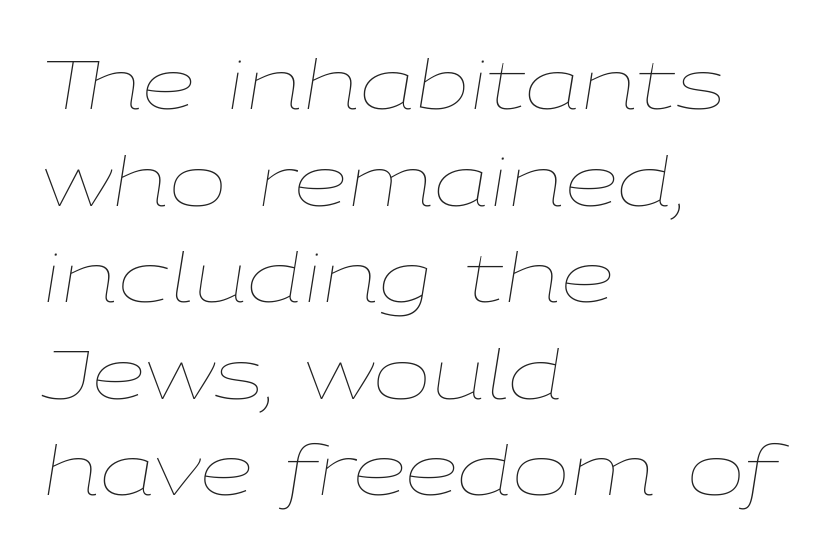
This sample has the flowing, uneven cadence of proportional lettering. Left-aligned paragraph, ragged on the right. Vertical stems look standard width or narrower in stroke. Short note: letters normally spaced. This sample keeps an unexceptional amount of space between lines.
